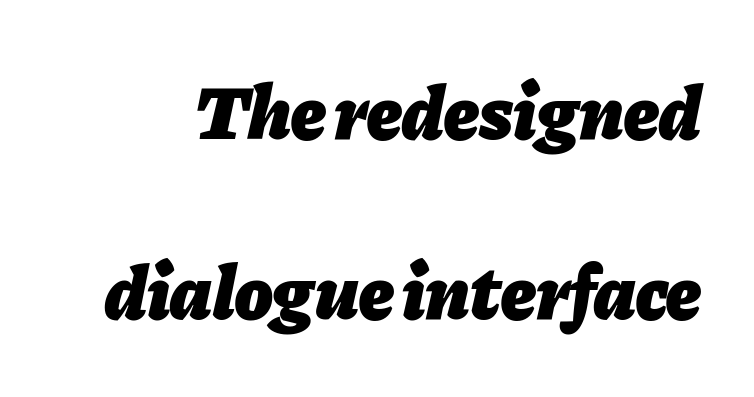
Each letter keeps its own natural width here, so spacing adapts to shape. The sample has been set heavy, in full bold. Reading down the column, the eye jumps a long way to each next line. In terms of letterspacing, this is plain default setting. Is the type slanted? Yes — the strokes lean at a clear angle. The foot of each line stays bare and open.
